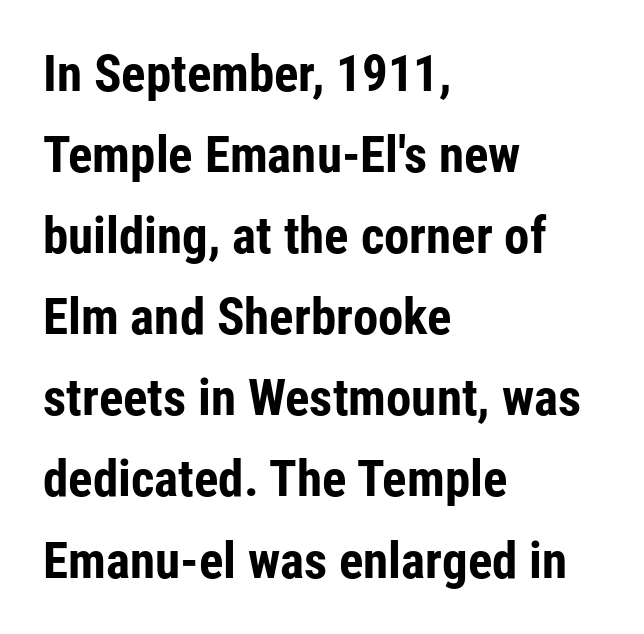
The image shows 51 px bold, condensed sans-serif type, upright; set left-aligned, normal line spacing (1.59x), normal letter spacing, not underlined; low stroke contrast and a medium x-height.
